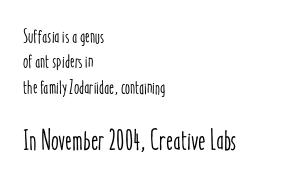
The image shows 28 px condensed type, upright; set left-aligned, normal line spacing (1.33x), normal letter spacing, not underlined; the second (bottom) block is 1.47x larger; low stroke contrast and a medium x-height.
